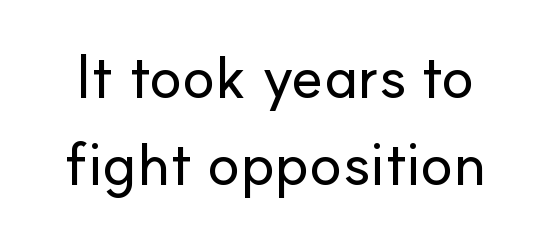
The rows are spaced the way most documents space them. Honestly, the letter spacing is just normal — you wouldn't notice it. The gap between lines stays unmarked. Notice how the stems are strictly vertical — no italics here.
